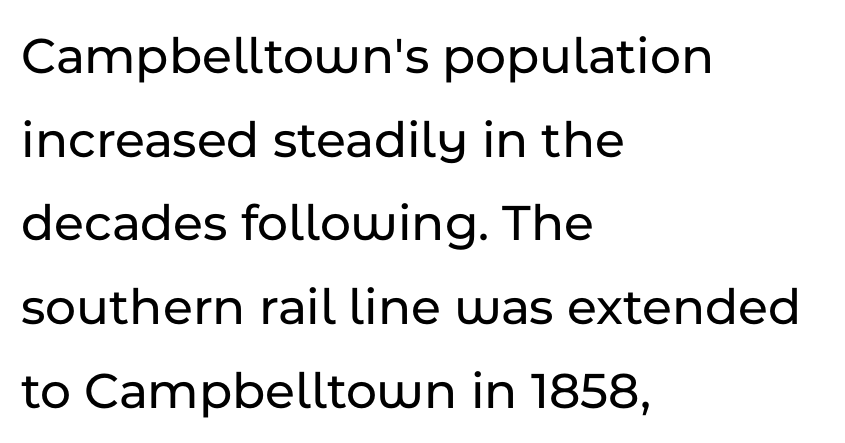
The image shows 53 px sans-serif type, upright; set left-aligned, normal line spacing (1.58x), normal letter spacing, not underlined; low stroke contrast and a medium x-height.
